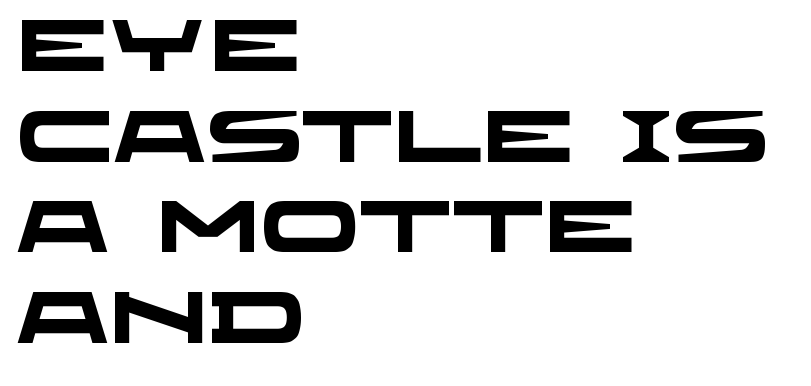
Note: no serifs on the glyphs. What weight is shown? A full bold with thick strokes. Unmarked baselines from the first word to the last. One-word summary of the alignment: left. This rendering leaves character spacing at its baseline value. This sample has the flowing, uneven cadence of proportional lettering.
